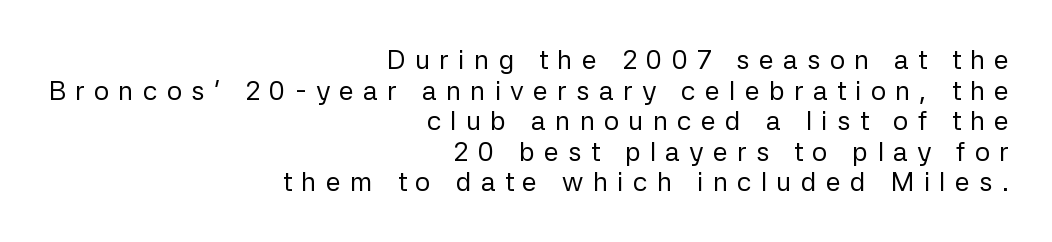
{"italic": "no", "bold": "no", "underline": "no", "align": "right", "line_spacing": "tight", "line_spacing_ratio": 1.13, "letter_spacing": "wide", "letter_spacing_em": 0.34, "glyph_px": 27}
